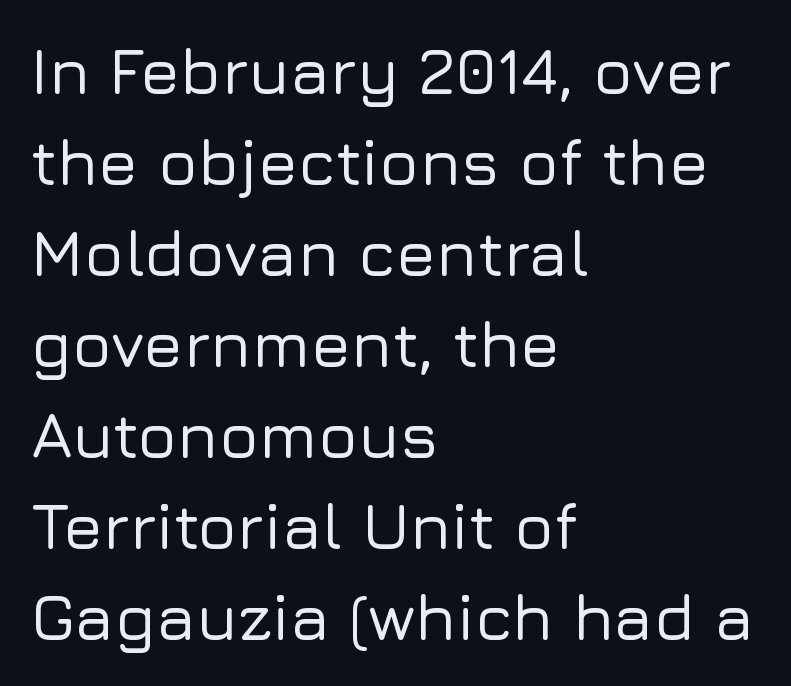
The image shows 65 px sans-serif type, upright; set left-aligned, normal line spacing (1.4x), normal letter spacing, not underlined; low stroke contrast and a medium x-height.
